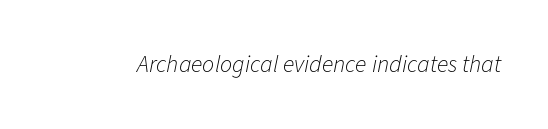
The image shows 24 px text type, italic (leaning right); set normal letter spacing, not underlined.
